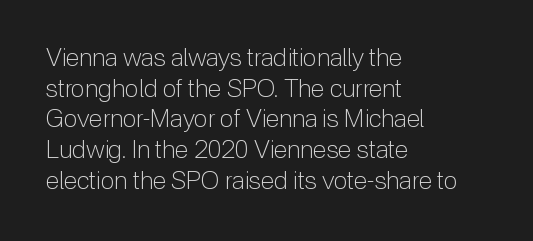
Q: Is the text bold? A: No.
Q: Is the text italic (slanted)? A: No, it is upright.
Q: Is the text underlined? A: No.
Q: How is the paragraph aligned? A: Left-aligned.
Q: Is the spacing between letters normal or unusually wide? A: Normal.
